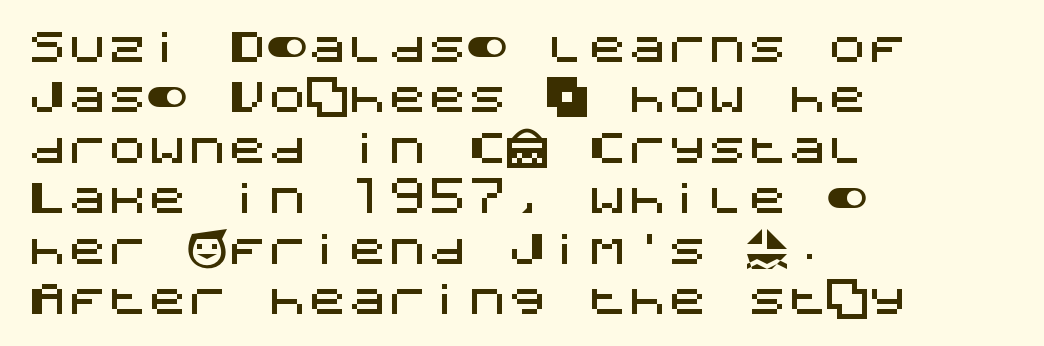
Q: Is the text italic (slanted)? A: No, it is upright.
Q: Is the typeface a serif or a sans-serif typeface? A: Sans-serif.
Q: Is the text underlined? A: No.
Q: How is the paragraph aligned? A: Left-aligned.
Q: Is the spacing between letters normal or unusually wide? A: Normal.
Q: Is the spacing between lines tight, normal or loose? A: Normal.
Q: Width (condensed, normal, or wide)? A: Normal.
Q: Stroke contrast? A: Medium.
Q: x-height? A: Large.
